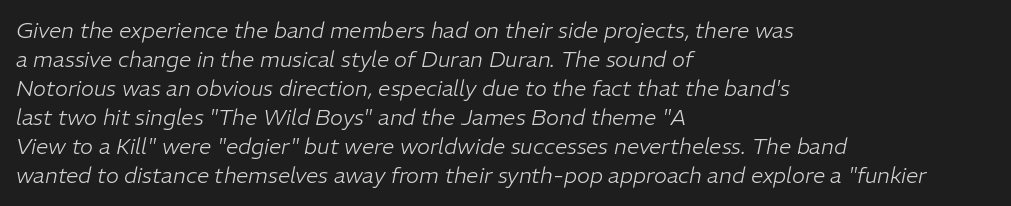
Here the glyphs are tracked normally, forming tight word shapes. The passage shown leans; its letterforms are oblique. Leftover space on each line is placed entirely after the last word. Does the leading feel generous? No, just average. The font is comparable to plain body text, perhaps lighter. Underline: absent.
